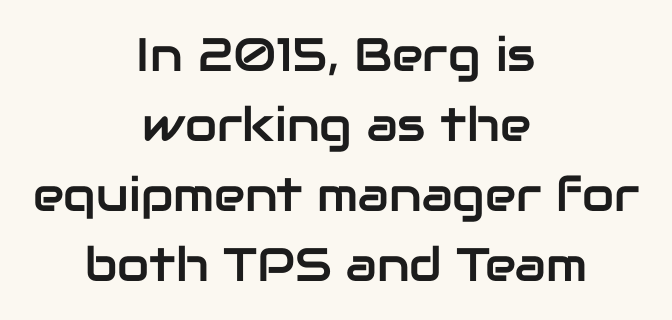
{"serif": "no", "italic": "no", "width": "normal", "stroke_contrast": "low", "x_height": "medium", "monospaced": "no", "underline": "no", "align": "center", "line_spacing": "normal", "line_spacing_ratio": 1.49, "letter_spacing": "normal", "letter_spacing_em": 0.0, "glyph_px": 47}
